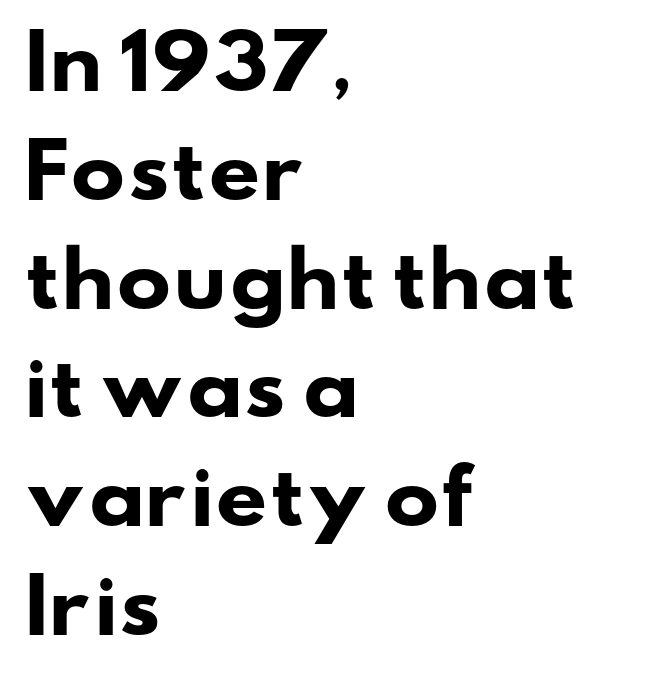
{"serif": "no", "bold": "yes", "weight": "heavy", "width": "wide", "stroke_contrast": "low", "x_height": "small", "monospaced": "no", "underline": "no", "align": "left", "line_spacing": "normal", "line_spacing_ratio": 1.49, "letter_spacing": "normal", "letter_spacing_em": 0.0, "glyph_px": 73}
